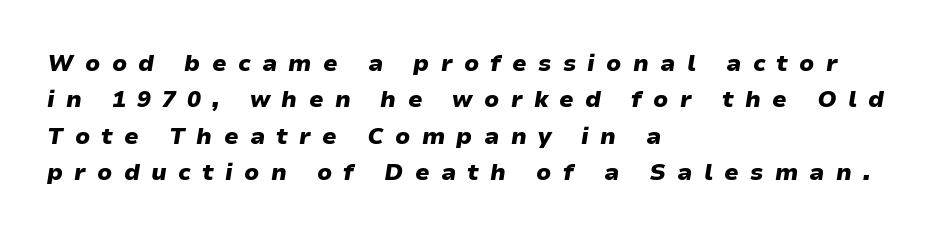
Decoration check: the copy has no underline. Posture: slanted. Line spacing here is normal. The rendering uses a bold face; every stroke is thick and dark.
